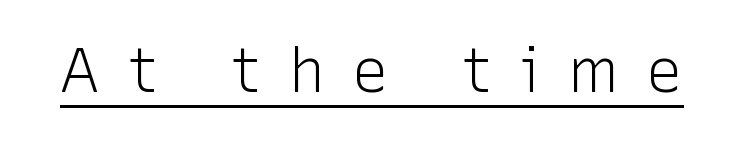
The image shows 62 px light sans-serif type, upright; set unusually wide letter spacing (+0.43 em), underlined; low stroke contrast and a medium x-height.
